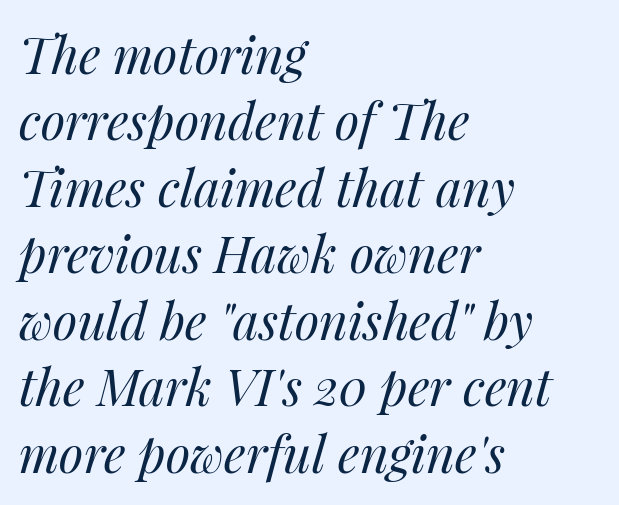
The image shows 50 px regular-weight type, italic (leaning right); set left-aligned, normal line spacing (1.33x), normal letter spacing, not underlined; medium stroke contrast and a medium x-height.
